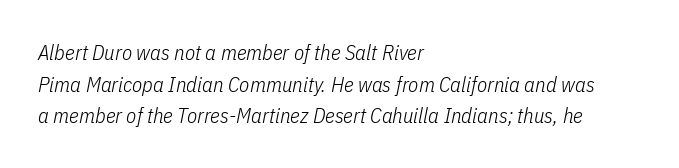
The paragraph has a hard left edge and a soft right edge. Quick note: underline off. Slanted lettering throughout. The gaps between neighbouring characters are ordinary and unremarkable.
